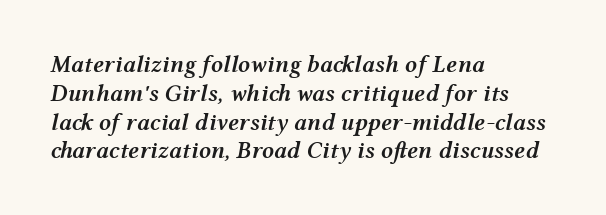
The image shows 24 px text type, italic (leaning right); set left-aligned, line spacing 1.2x, normal letter spacing, not underlined.
